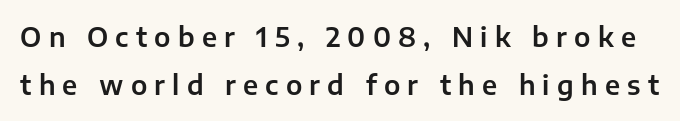
Q: Is the text italic (slanted)? A: No, it is upright.
Q: Is the text underlined? A: No.
Q: Is the spacing between letters normal or unusually wide? A: Unusually wide.
